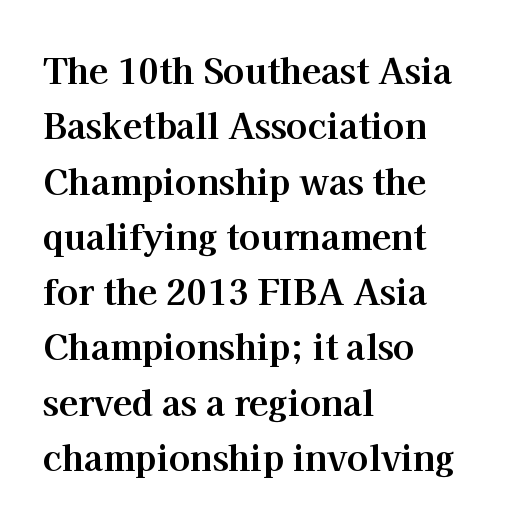
Nobody touched the tracking dial on this one. These lines are rendered in a variable-pitch font. These lines sit exactly where default settings would place them. Quick note: not italic, upright. Regarding serifs, this sample has them.
